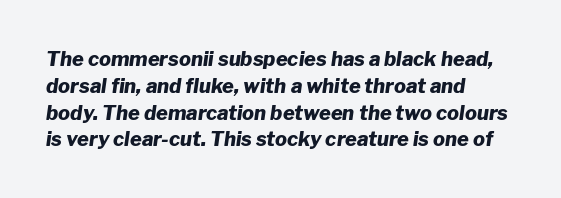
{"italic": "yes", "lean": "right", "slant_degrees": 8, "bold": "yes", "underline": "no", "align": "left", "line_spacing": "normal", "line_spacing_ratio": 1.34, "letter_spacing": "normal", "letter_spacing_em": 0.0, "glyph_px": 20}
